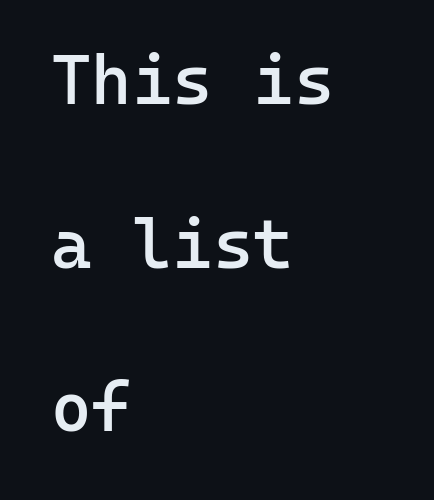
The rendering anchors every line to the left-hand side. Lines of text with bare space underneath. To sum up the face: it is a sans, with no serifs. Notice the wide empty band between every row — that's loose leading. The tracking reads as untouched default to a designer's eye. A typesetter would mark this as roman, not italic.
